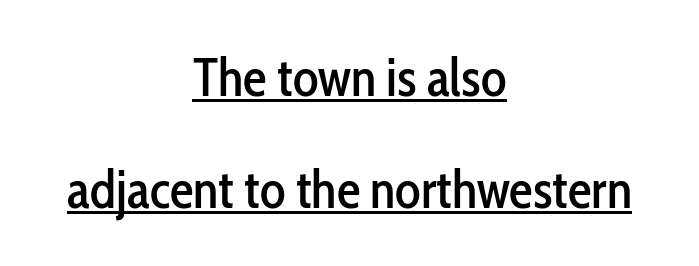
{"serif": "no", "italic": "no", "width": "condensed", "stroke_contrast": "low", "x_height": "medium", "monospaced": "no", "underline": "yes", "align": "center", "line_spacing": "loose", "line_spacing_ratio": 2.11, "letter_spacing": "normal", "letter_spacing_em": 0.0, "glyph_px": 53}
